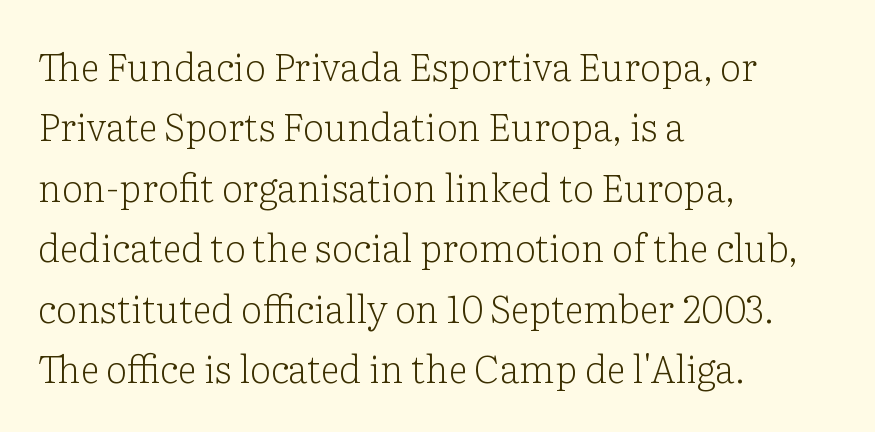
Clear beneath every line of the passage. No heavy texture on the line: the type isn't bold. Nobody touched the tracking dial on this one. The lettering holds an erect, upright posture throughout.
